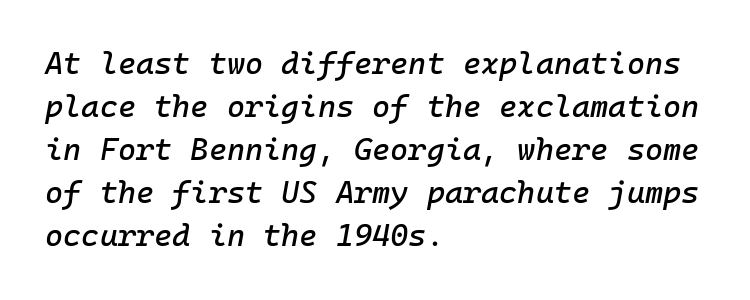
{"italic": "yes", "lean": "right", "slant_degrees": 10, "width": "normal", "stroke_contrast": "low", "x_height": "medium", "monospaced": "yes", "underline": "no", "align": "left", "line_spacing": "normal", "line_spacing_ratio": 1.39, "letter_spacing": "normal", "letter_spacing_em": 0.0, "glyph_px": 31}
